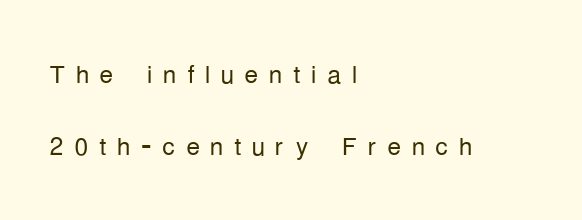
Q: Is the text bold? A: No.
Q: Is the text italic (slanted)? A: No, it is upright.
Q: Is the typeface a serif or a sans-serif typeface? A: Sans-serif.
Q: Is the text underlined? A: No.
Q: How is the paragraph aligned? A: Left-aligned.
Q: Is the spacing between letters normal or unusually wide? A: Unusually wide.
Q: Is the spacing between lines tight, normal or loose? A: Loose.
Q: Width (condensed, normal, or wide)? A: Condensed.
Q: Stroke contrast? A: Low.
Q: x-height? A: Medium.
Q: Monospaced? A: No.
